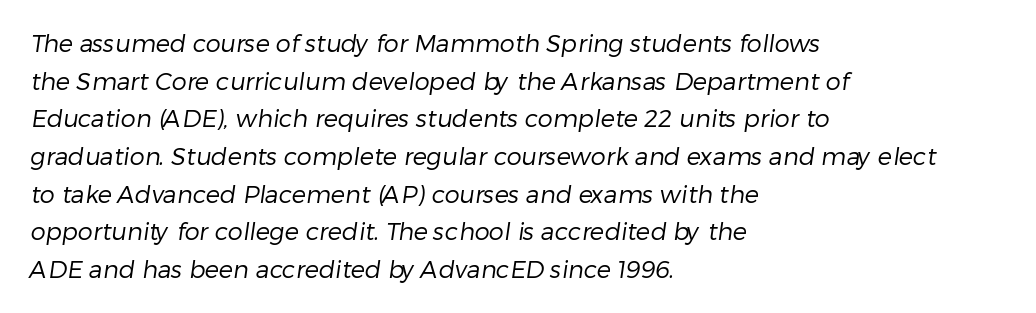
The image shows 24 px text type; set left-aligned, normal line spacing (1.57x), normal letter spacing, not underlined.
